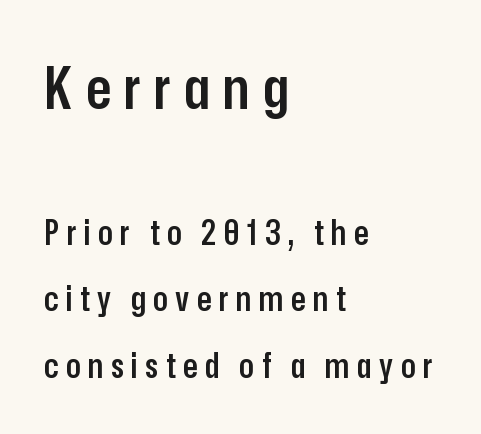
Q: Is the text bold? A: Semi-bold.
Q: Is the text italic (slanted)? A: No, it is upright.
Q: Is the typeface a serif or a sans-serif typeface? A: Sans-serif.
Q: Is the text underlined? A: No.
Q: How is the paragraph aligned? A: Left-aligned.
Q: Is the spacing between letters normal or unusually wide? A: Unusually wide.
Q: Is the spacing between lines tight, normal or loose? A: Loose.
Q: Which block of text is set in a larger size, the first (top) or the second (bottom)? A: The first (top) one.
Q: Width (condensed, normal, or wide)? A: Condensed.
Q: Stroke contrast? A: Low.
Q: x-height? A: Medium.
Q: Monospaced? A: No.
